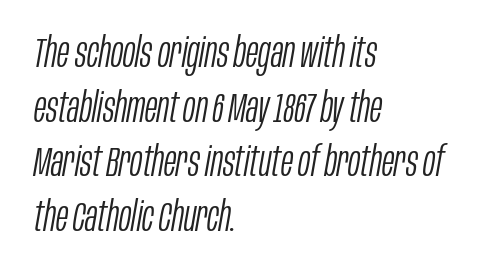
The image shows 41 px light, condensed type, italic (leaning right); set left-aligned, normal line spacing (1.33x), normal letter spacing, not underlined; low stroke contrast and a large x-height.
